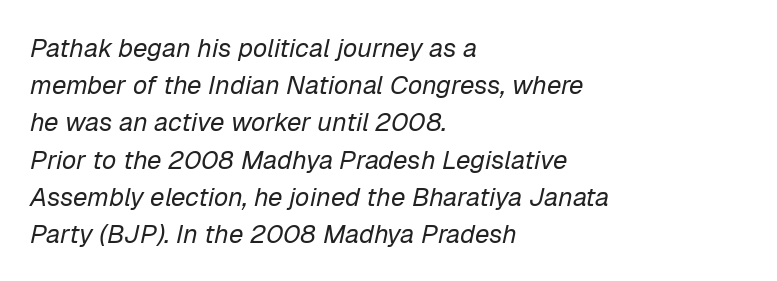
Stems and bowls with no extra thickness — not bold. Check the space under the baseline: it is left empty. Characters are canted at an angle relative to the baseline's perpendicular. Students, observe: this is what conventionally led text looks like. The rendering keeps characters at their native spacing. The passage is arranged the way most books set body copy — flush left.
